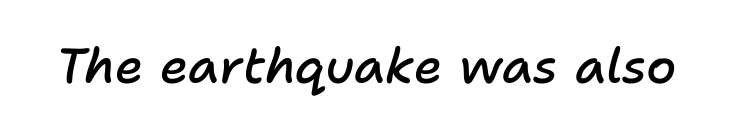
The rendering uses a semibold face; strokes are thickened but not to full bold. The letters sit at their default tracking, neither squeezed nor spread. The rendering applies a slant to the glyphs. Spacing verdict: proportional, widths tailored to each character. The string is rendered with underlining switched off.
